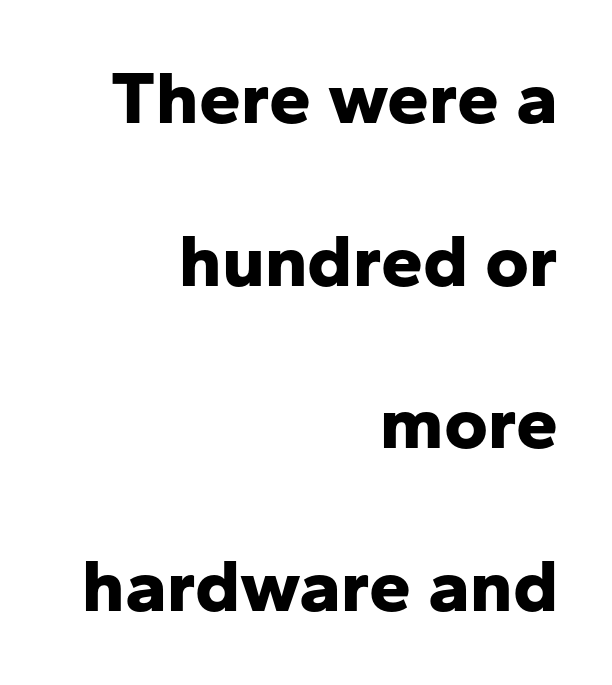
Q: Is the text bold? A: Yes.
Q: Is the text italic (slanted)? A: No, it is upright.
Q: Is the typeface a serif or a sans-serif typeface? A: Sans-serif.
Q: Is the text underlined? A: No.
Q: How is the paragraph aligned? A: Right-aligned.
Q: Is the spacing between letters normal or unusually wide? A: Normal.
Q: Is the spacing between lines tight, normal or loose? A: Loose.
Q: Width (condensed, normal, or wide)? A: Normal.
Q: Stroke contrast? A: Low.
Q: x-height? A: Medium.
Q: Monospaced? A: No.
